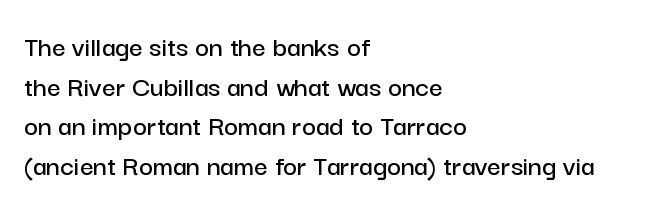
The face used here is proportionally spaced, like ordinary book or web type. A typesetter would mark this as roman, not italic. Grotesque or geometric, the face here clearly has no serifs. Inter-character spacing is left at the font's built-in metrics.
